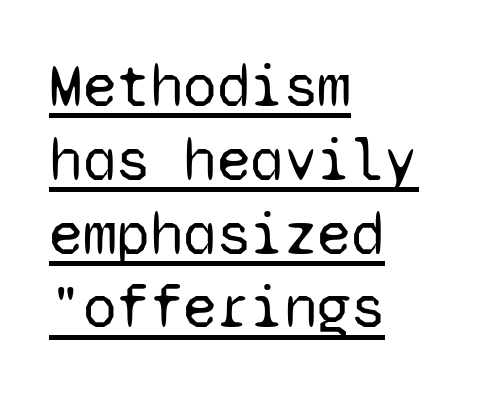
The image shows 61 px regular-weight sans-serif type, upright, monospaced; set left-aligned, line spacing 1.21x, normal letter spacing, underlined; low stroke contrast and a medium x-height.
